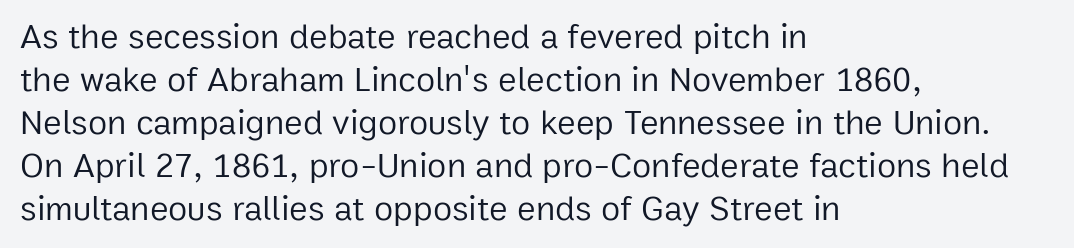
Q: Is the text bold? A: No.
Q: Is the text italic (slanted)? A: No, it is upright.
Q: Is the typeface a serif or a sans-serif typeface? A: Sans-serif.
Q: Is the text underlined? A: No.
Q: How is the paragraph aligned? A: Left-aligned.
Q: Is the spacing between letters normal or unusually wide? A: Normal.
Q: Width (condensed, normal, or wide)? A: Normal.
Q: Stroke contrast? A: Low.
Q: x-height? A: Medium.
Q: Monospaced? A: No.
